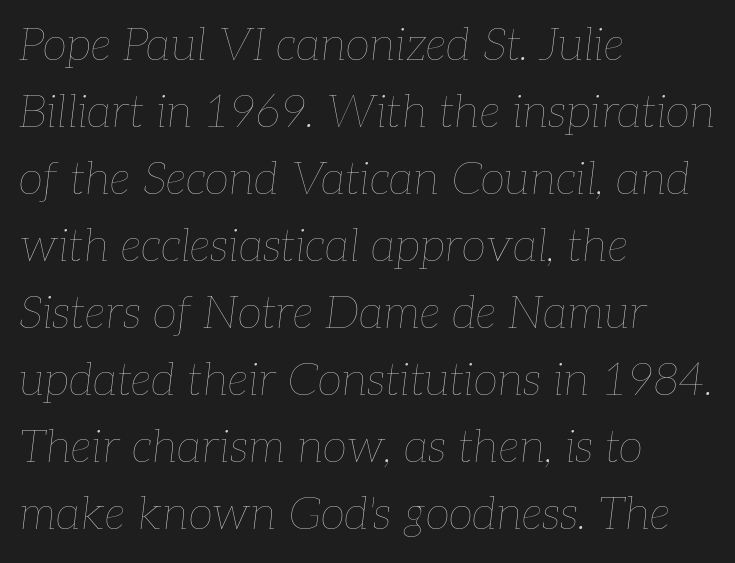
Q: Is the text bold? A: No.
Q: Is the text italic (slanted)? A: Yes, it leans right by about 7 degrees.
Q: Is the text underlined? A: No.
Q: How is the paragraph aligned? A: Left-aligned.
Q: Is the spacing between letters normal or unusually wide? A: Normal.
Q: Is the spacing between lines tight, normal or loose? A: Normal.
Q: Width (condensed, normal, or wide)? A: Normal.
Q: Stroke contrast? A: Low.
Q: x-height? A: Medium.
Q: Monospaced? A: No.
